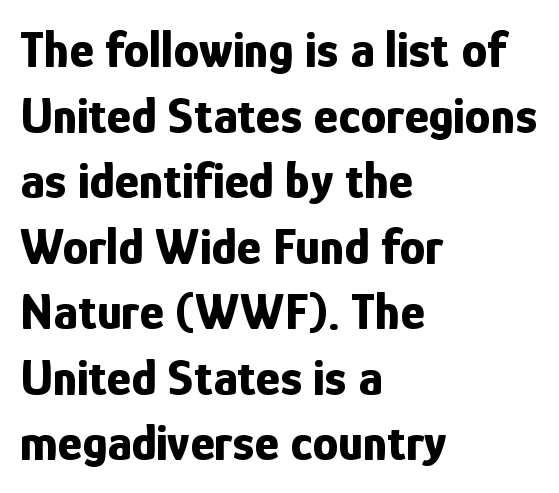
Q: Is the text bold? A: Yes.
Q: Is the text italic (slanted)? A: No, it is upright.
Q: Is the typeface a serif or a sans-serif typeface? A: Sans-serif.
Q: Is the text underlined? A: No.
Q: How is the paragraph aligned? A: Left-aligned.
Q: Is the spacing between letters normal or unusually wide? A: Normal.
Q: Is the spacing between lines tight, normal or loose? A: Normal.
Q: Width (condensed, normal, or wide)? A: Condensed.
Q: Stroke contrast? A: Low.
Q: x-height? A: Medium.
Q: Monospaced? A: No.
